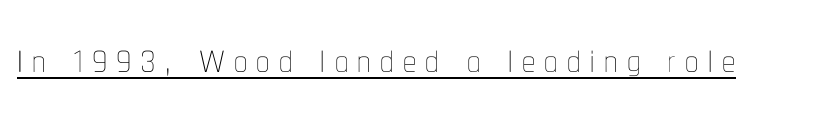
Q: Is the text bold? A: No.
Q: Is the text italic (slanted)? A: No, it is upright.
Q: Is the text underlined? A: Yes.
Q: Width (condensed, normal, or wide)? A: Condensed.
Q: Stroke contrast? A: Low.
Q: x-height? A: Medium.
Q: Monospaced? A: No.
